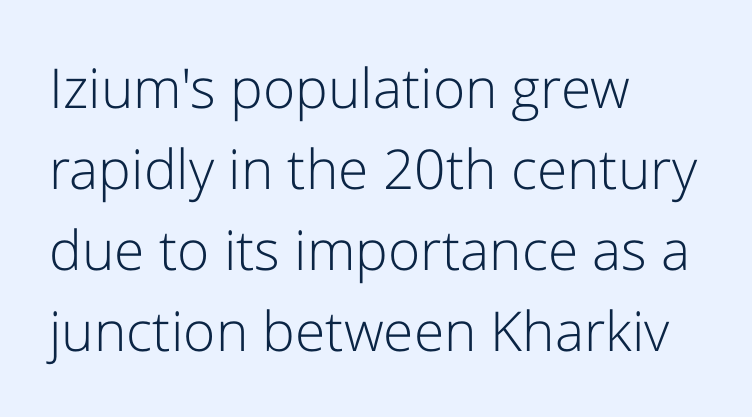
Glyph-to-glyph distance matches everyday printed text. This rendering features lettering with no underline. The passage shown stacks its lines at a standard gap. The typeface has the unassuming heft of standard copy or less. The letters stand upright; this is a roman face.
